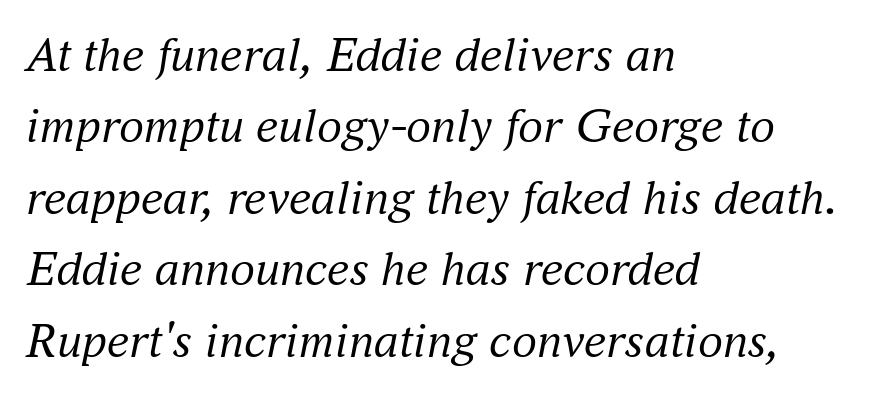
Q: Is the text bold? A: No.
Q: Is the text italic (slanted)? A: Yes, it leans right by about 16 degrees.
Q: Is the typeface a serif or a sans-serif typeface? A: Serif.
Q: Is the text underlined? A: No.
Q: How is the paragraph aligned? A: Left-aligned.
Q: Is the spacing between letters normal or unusually wide? A: Normal.
Q: Is the spacing between lines tight, normal or loose? A: Normal.
Q: Width (condensed, normal, or wide)? A: Normal.
Q: Stroke contrast? A: Medium.
Q: x-height? A: Small.
Q: Monospaced? A: No.
